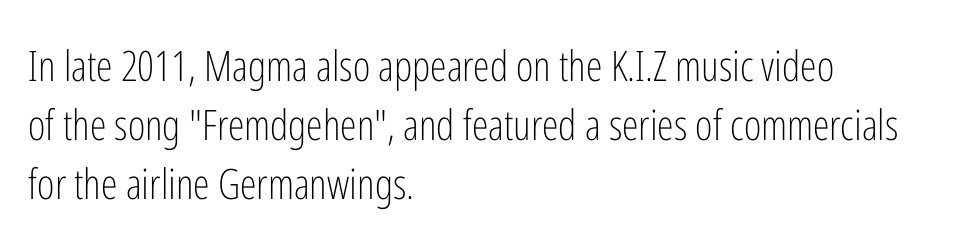
A typesetter would call this proportional, since set widths differ per character. The rendering keeps characters at their native spacing. Horizontal alignment here is leftward, the default for most running prose. Rows of type keep a routine distance in the vertical direction. The axis of the letterforms is exactly vertical. The face looks like a standard text weight, possibly lighter.
